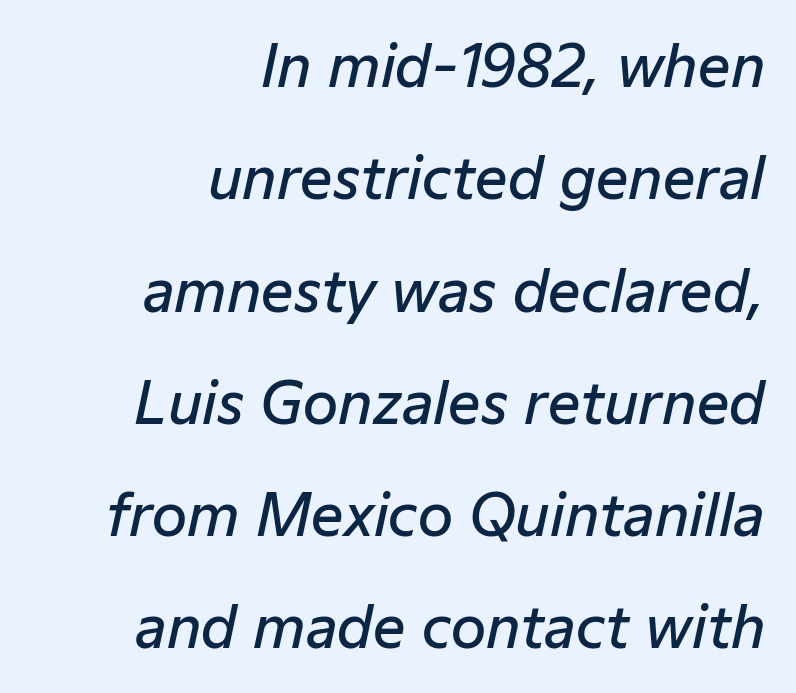
{"italic": "yes", "lean": "right", "slant_degrees": 12, "bold": "semi", "weight": "semibold", "width": "normal", "stroke_contrast": "low", "x_height": "medium", "monospaced": "no", "underline": "no", "align": "right", "line_spacing": "loose", "line_spacing_ratio": 1.97, "letter_spacing": "normal", "letter_spacing_em": 0.0, "glyph_px": 57}
